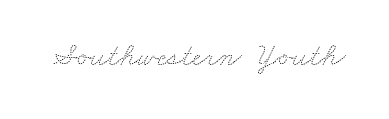
{"bold": "no", "weight": "thin", "width": "wide", "stroke_contrast": "medium", "x_height": "small", "monospaced": "no", "underline": "no", "letter_spacing": "normal", "letter_spacing_em": 0.0, "glyph_px": 32}
